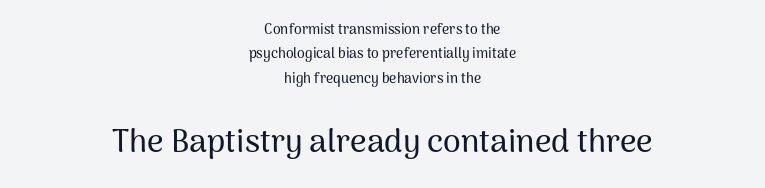
{"serif": "no", "italic": "no", "width": "normal", "stroke_contrast": "medium", "x_height": "medium", "monospaced": "no", "underline": "no", "align": "center", "line_spacing_ratio": 1.74, "letter_spacing": "normal", "letter_spacing_em": 0.0, "larger_block": "second", "size_ratio": 2.29, "glyph_px": 32}
